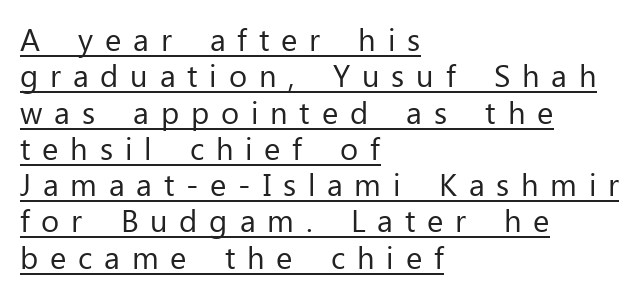
The image shows 31 px regular-weight sans-serif type, upright; set left-aligned, line spacing 1.17x, unusually wide letter spacing (+0.38 em), underlined; low stroke contrast and a medium x-height.
